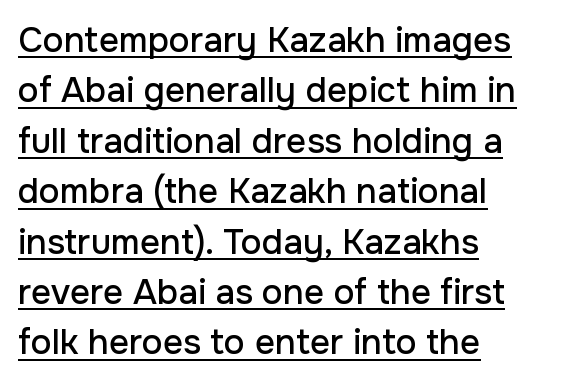
Think of a printed novel: that variable character pitch is what you see here. Look at the tracking — it's just the regular setting, nothing added. This block has exactly the height ordinary leading produces. The typeface chosen for these lines omits serifs. The specimen reads as upright at a glance. In designer terms, the underline attribute is active on this setting.
